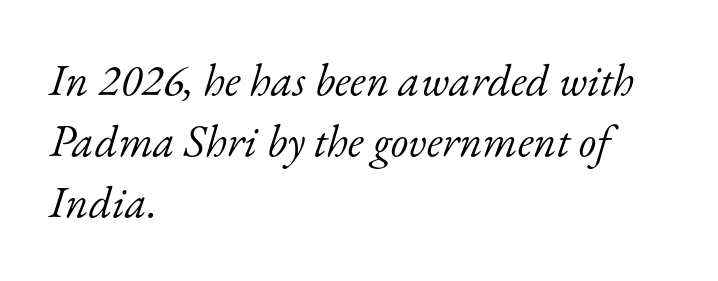
Q: Is the text bold? A: No.
Q: Is the text italic (slanted)? A: Yes, it leans right by about 17 degrees.
Q: Is the typeface a serif or a sans-serif typeface? A: Serif.
Q: Is the text underlined? A: No.
Q: How is the paragraph aligned? A: Left-aligned.
Q: Is the spacing between letters normal or unusually wide? A: Normal.
Q: Is the spacing between lines tight, normal or loose? A: Normal.
Q: Width (condensed, normal, or wide)? A: Normal.
Q: Stroke contrast? A: Low.
Q: x-height? A: Small.
Q: Monospaced? A: No.
